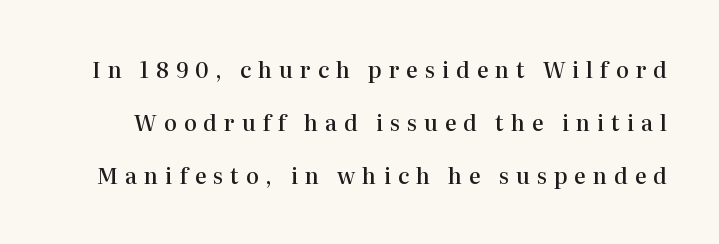
Q: Is the text bold? A: Semi-bold.
Q: Is the text italic (slanted)? A: No, it is upright.
Q: Is the text underlined? A: No.
Q: Is the spacing between letters normal or unusually wide? A: Unusually wide.
Q: Is the spacing between lines tight, normal or loose? A: Loose.
